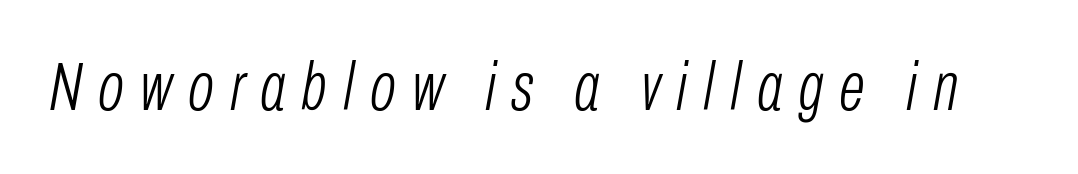
The image shows 69 px light, condensed type, italic (leaning right); set unusually wide letter spacing (+0.23 em), not underlined; low stroke contrast and a medium x-height.
